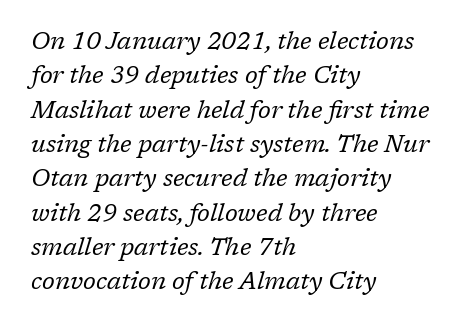
The image shows 24 px text type, italic (leaning right); set left-aligned, normal line spacing (1.43x), normal letter spacing, not underlined.
